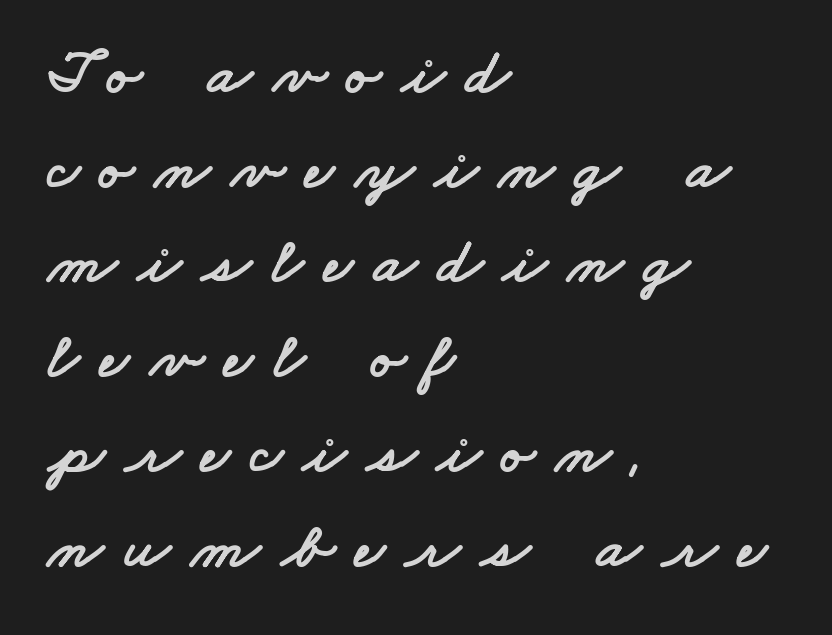
{"serif": "no", "width": "wide", "stroke_contrast": "low", "x_height": "small", "monospaced": "no", "underline": "no", "align": "left", "line_spacing": "normal", "line_spacing_ratio": 1.48, "letter_spacing": "wide", "letter_spacing_em": 0.32, "glyph_px": 64}
